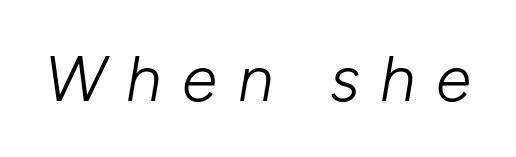
The image shows 64 px light type, italic (leaning right); set unusually wide letter spacing (+0.32 em), not underlined; low stroke contrast and a medium x-height.
